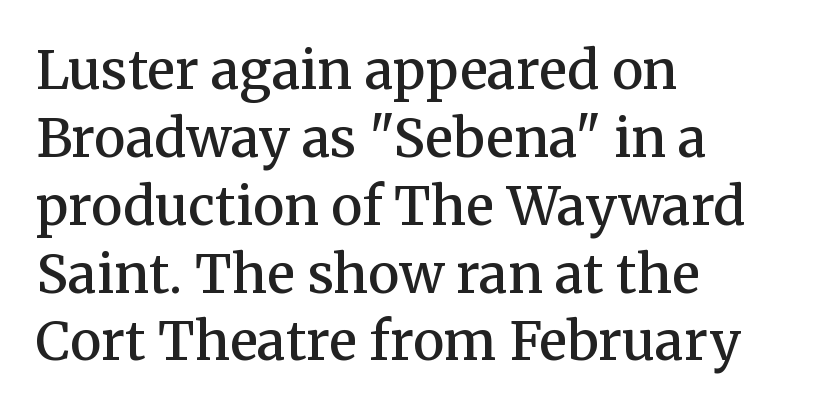
Ascenders rise straight up at ninety degrees. Quick note: underline off. Semibold letterforms, between regular and bold. One glance says typical: line gaps are just what's usual.
